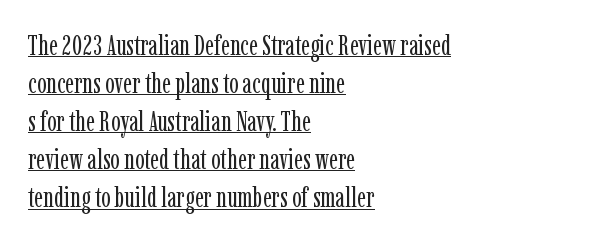
{"serif": "yes", "italic": "no", "bold": "no", "weight": "regular", "width": "condensed", "stroke_contrast": "low", "x_height": "medium", "monospaced": "no", "underline": "yes", "align": "left", "line_spacing": "normal", "line_spacing_ratio": 1.36, "letter_spacing": "normal", "letter_spacing_em": 0.0, "glyph_px": 28}
